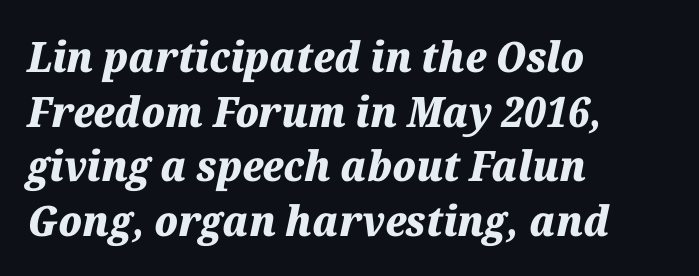
The image shows 42 px heavy type, italic (leaning right); set left-aligned, normal line spacing (1.3x), normal letter spacing, not underlined; medium stroke contrast and a medium x-height.
